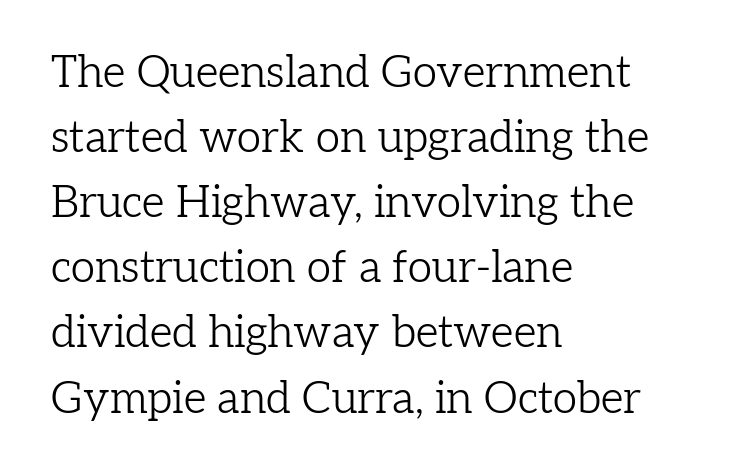
{"serif": "yes", "italic": "no", "bold": "no", "weight": "light", "width": "normal", "stroke_contrast": "low", "x_height": "medium", "monospaced": "no", "underline": "no", "align": "left", "line_spacing": "normal", "line_spacing_ratio": 1.48, "letter_spacing": "normal", "letter_spacing_em": 0.0, "glyph_px": 44}
